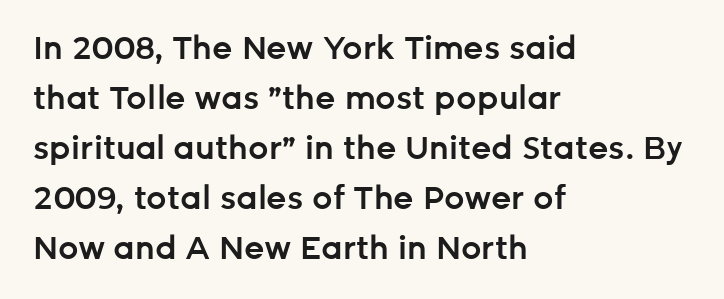
Quick note: underline off. Between one letter and the next there's only the usual sliver of space. Which margin do the lines hug? The left one — the right edge is uneven. These lines sit exactly where default settings would place them. Is this a fixed-width face? No — the glyphs have proportional, varying widths. Does the weight exceed regular? Yes, but only to semibold.
